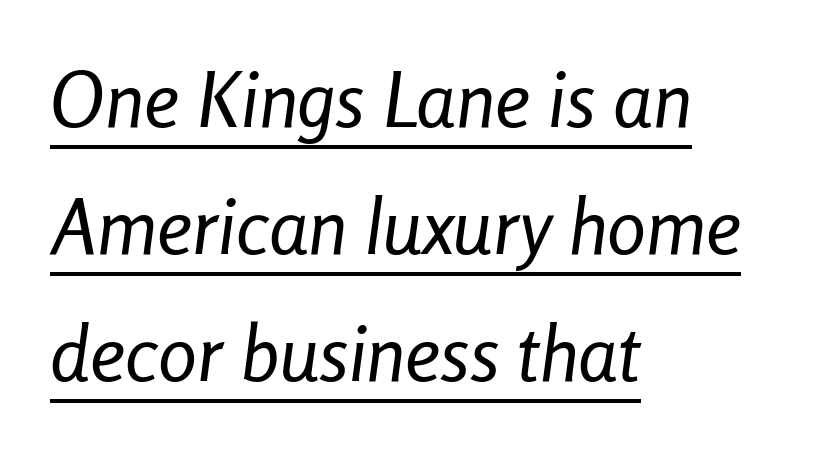
{"italic": "yes", "lean": "right", "slant_degrees": 8, "bold": "no", "weight": "regular", "width": "condensed", "stroke_contrast": "low", "x_height": "medium", "monospaced": "no", "underline": "yes", "align": "left", "line_spacing": "normal", "line_spacing_ratio": 1.63, "letter_spacing": "normal", "letter_spacing_em": 0.0, "glyph_px": 78}
